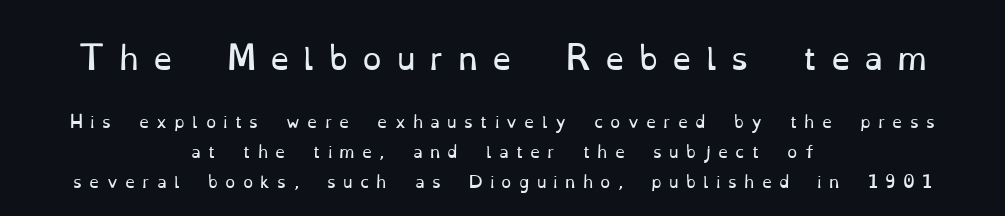
{"serif": "yes", "italic": "no", "bold": "no", "weight": "regular", "width": "normal", "stroke_contrast": "low", "x_height": "small", "monospaced": "no", "underline": "no", "align": "center", "line_spacing_ratio": 1.86, "letter_spacing": "wide", "letter_spacing_em": 0.45, "larger_block": "first", "size_ratio": 1.94, "glyph_px": 31}
